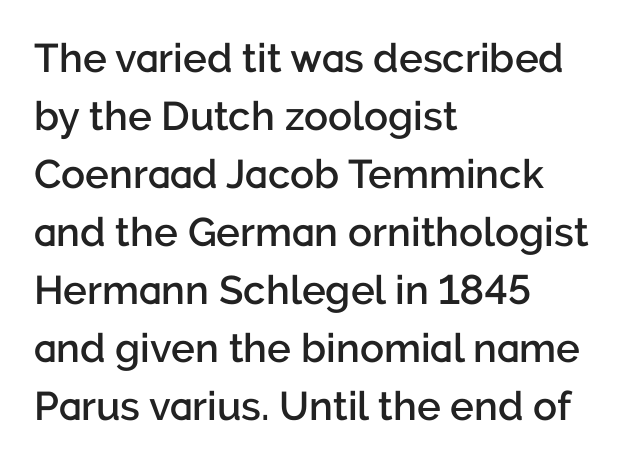
{"serif": "no", "italic": "no", "bold": "semi", "weight": "semibold", "width": "normal", "stroke_contrast": "low", "x_height": "medium", "monospaced": "no", "underline": "no", "align": "left", "line_spacing": "normal", "line_spacing_ratio": 1.45, "letter_spacing": "normal", "letter_spacing_em": 0.0, "glyph_px": 40}
